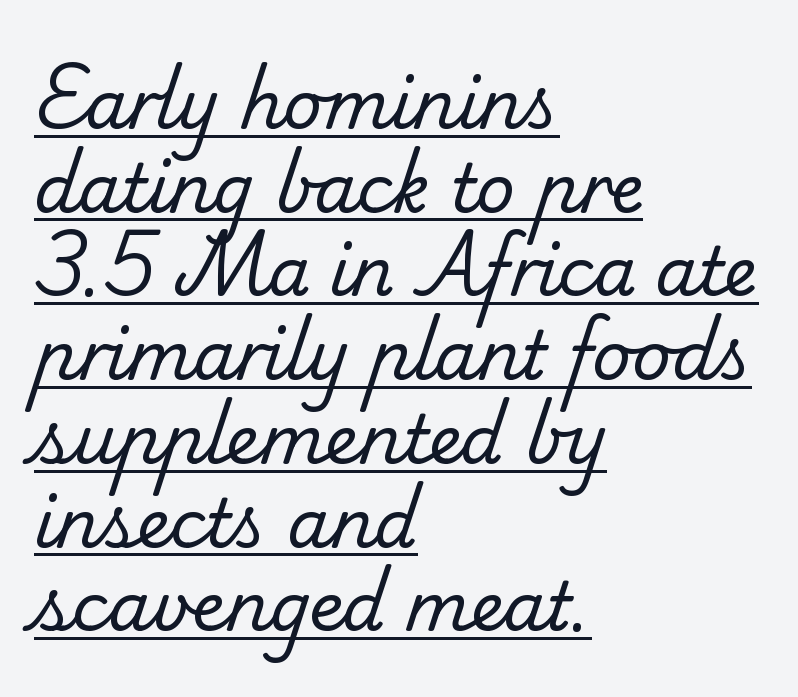
{"serif": "yes", "bold": "no", "weight": "regular", "width": "normal", "stroke_contrast": "low", "x_height": "small", "monospaced": "no", "underline": "yes", "align": "left", "line_spacing": "normal", "line_spacing_ratio": 1.25, "letter_spacing": "normal", "letter_spacing_em": 0.0, "glyph_px": 67}
